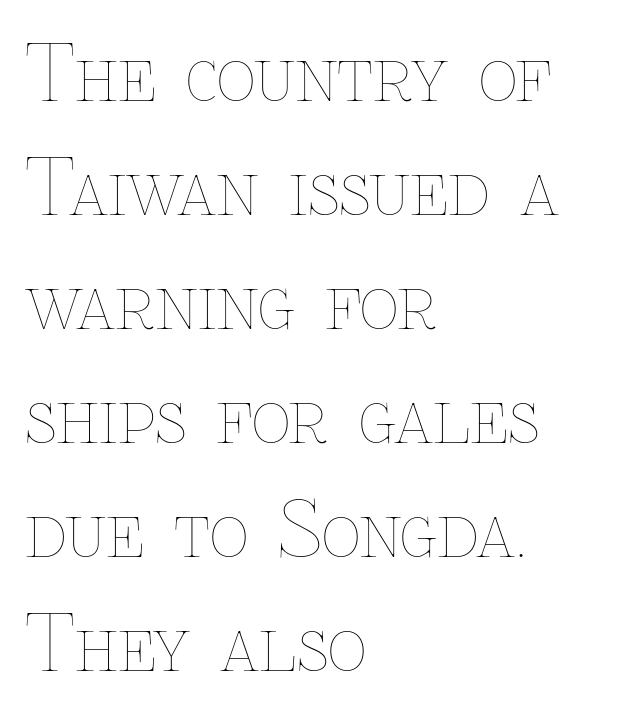
Q: Is the text bold? A: No.
Q: Is the text italic (slanted)? A: No, it is upright.
Q: Is the text underlined? A: No.
Q: How is the paragraph aligned? A: Left-aligned.
Q: Is the spacing between letters normal or unusually wide? A: Normal.
Q: Is the spacing between lines tight, normal or loose? A: Normal.
Q: Width (condensed, normal, or wide)? A: Normal.
Q: Stroke contrast? A: Low.
Q: x-height? A: Medium.
Q: Monospaced? A: No.
